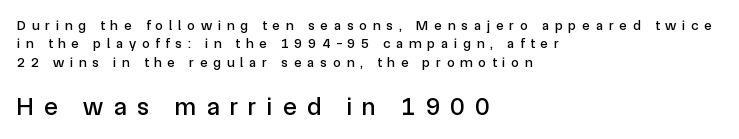
Q: Is the text italic (slanted)? A: No, it is upright.
Q: Is the text underlined? A: No.
Q: How is the paragraph aligned? A: Left-aligned.
Q: Is the spacing between letters normal or unusually wide? A: Unusually wide.
Q: Is the spacing between lines tight, normal or loose? A: Normal.
Q: Which block of text is set in a larger size, the first (top) or the second (bottom)? A: The second (bottom) one.
